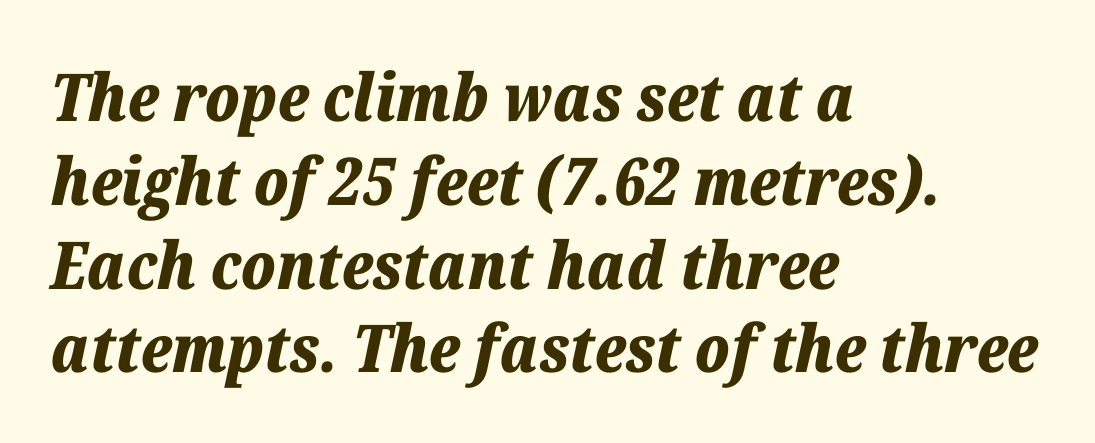
In terms of letterspacing, this is plain default setting. Does the leading feel generous? No, just average. Is the type bold? Yes — the strokes are clearly thick and heavy. Horizontally, the lines are justified to the leading edge only.
